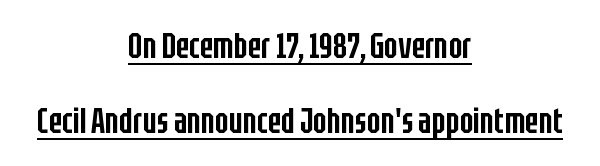
The image shows 36 px semibold, condensed sans-serif type, upright; set centered, loose line spacing (2.08x), normal letter spacing, underlined; low stroke contrast and a large x-height.
